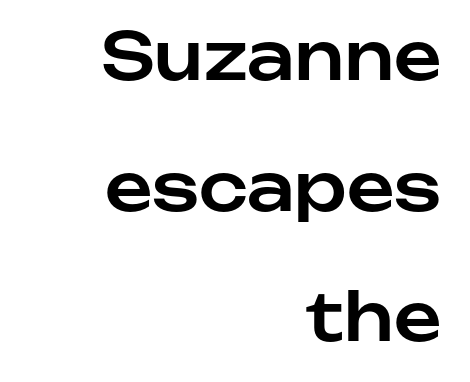
Q: Is the text italic (slanted)? A: No, it is upright.
Q: Is the typeface a serif or a sans-serif typeface? A: Sans-serif.
Q: Is the text underlined? A: No.
Q: How is the paragraph aligned? A: Right-aligned.
Q: Is the spacing between letters normal or unusually wide? A: Normal.
Q: Is the spacing between lines tight, normal or loose? A: Loose.
Q: Width (condensed, normal, or wide)? A: Normal.
Q: Stroke contrast? A: Low.
Q: x-height? A: Medium.
Q: Monospaced? A: No.
